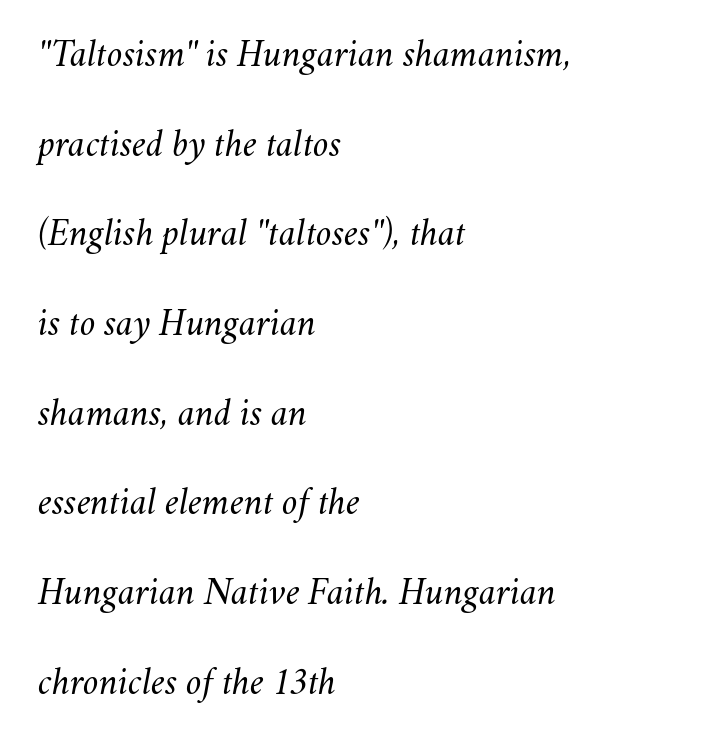
Observe the ordinary spacing: letters are neighbours, not strangers. The zone under the glyphs is completely vacant. The vertical gap from one line to the next is large. Is this a fixed-width face? No — the glyphs have proportional, varying widths. No heavy texture on the line: the type isn't bold. If you drew a line through each stem, it would be angled.
